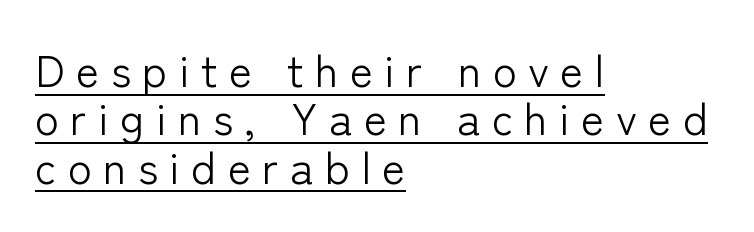
{"serif": "no", "italic": "no", "bold": "no", "weight": "light", "width": "normal", "stroke_contrast": "low", "x_height": "medium", "monospaced": "no", "underline": "yes", "align": "left", "line_spacing": "tight", "line_spacing_ratio": 1.1, "letter_spacing": "wide", "letter_spacing_em": 0.26, "glyph_px": 44}
